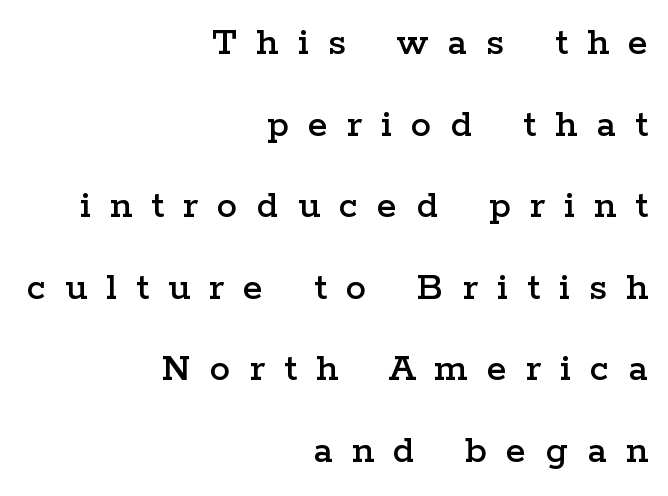
Q: Is the text italic (slanted)? A: No, it is upright.
Q: Is the typeface a serif or a sans-serif typeface? A: Serif.
Q: Is the text underlined? A: No.
Q: How is the paragraph aligned? A: Right-aligned.
Q: Is the spacing between letters normal or unusually wide? A: Unusually wide.
Q: Is the spacing between lines tight, normal or loose? A: Loose.
Q: Width (condensed, normal, or wide)? A: Wide.
Q: Stroke contrast? A: Low.
Q: x-height? A: Medium.
Q: Monospaced? A: No.
